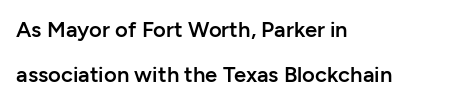
{"italic": "no", "bold": "semi", "underline": "no", "align": "left", "line_spacing": "loose", "line_spacing_ratio": 2.04, "letter_spacing": "normal", "letter_spacing_em": 0.0, "glyph_px": 22}
